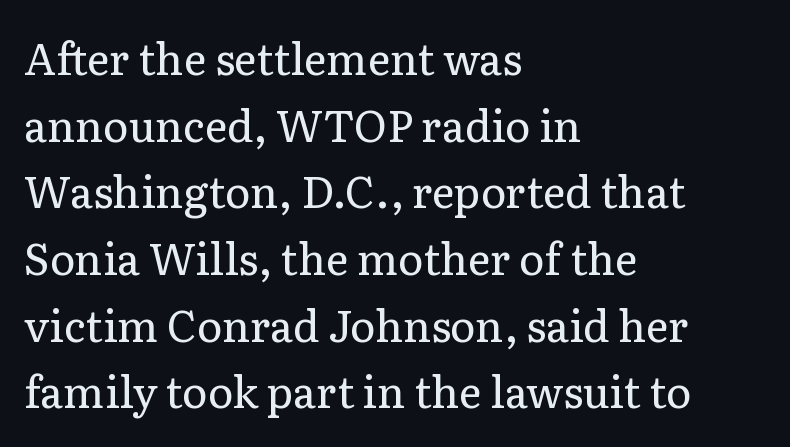
Q: Is the text bold? A: No.
Q: Is the text italic (slanted)? A: No, it is upright.
Q: Is the typeface a serif or a sans-serif typeface? A: Serif.
Q: Is the text underlined? A: No.
Q: How is the paragraph aligned? A: Left-aligned.
Q: Is the spacing between letters normal or unusually wide? A: Normal.
Q: Is the spacing between lines tight, normal or loose? A: Normal.
Q: Width (condensed, normal, or wide)? A: Normal.
Q: Stroke contrast? A: Low.
Q: x-height? A: Medium.
Q: Monospaced? A: No.
